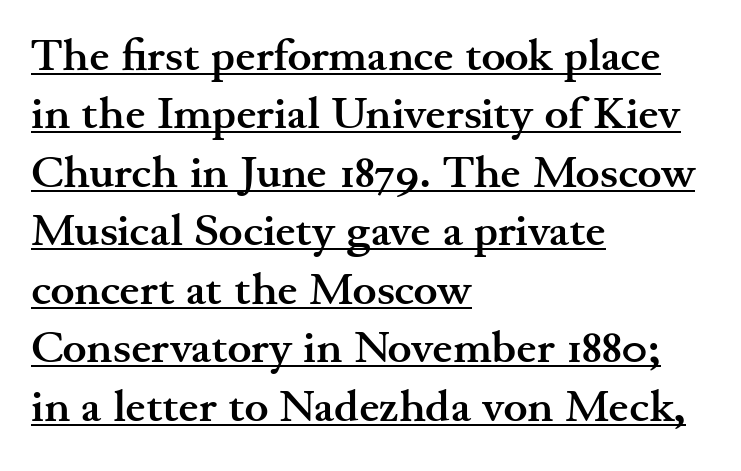
Q: Is the text bold? A: Yes.
Q: Is the text italic (slanted)? A: No, it is upright.
Q: Is the typeface a serif or a sans-serif typeface? A: Serif.
Q: Is the text underlined? A: Yes.
Q: How is the paragraph aligned? A: Left-aligned.
Q: Is the spacing between letters normal or unusually wide? A: Normal.
Q: Is the spacing between lines tight, normal or loose? A: Normal.
Q: Width (condensed, normal, or wide)? A: Wide.
Q: Stroke contrast? A: Medium.
Q: x-height? A: Small.
Q: Monospaced? A: No.
